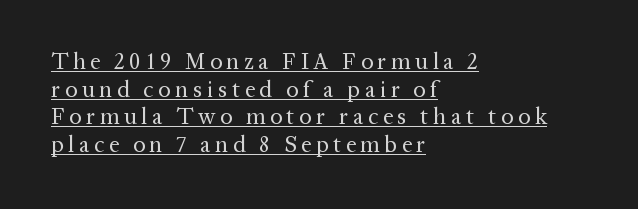
Q: Is the text bold? A: No.
Q: Is the text italic (slanted)? A: No, it is upright.
Q: Is the text underlined? A: Yes.
Q: How is the paragraph aligned? A: Left-aligned.
Q: Is the spacing between letters normal or unusually wide? A: Unusually wide.
